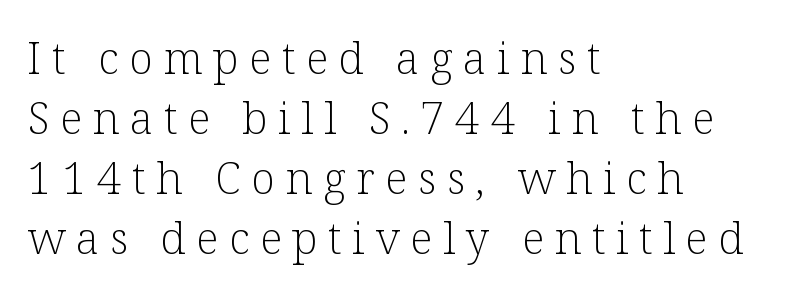
{"serif": "yes", "italic": "no", "bold": "no", "weight": "light", "width": "normal", "stroke_contrast": "low", "x_height": "medium", "monospaced": "no", "underline": "no", "align": "left", "line_spacing": "normal", "line_spacing_ratio": 1.36, "letter_spacing": "wide", "letter_spacing_em": 0.24, "glyph_px": 44}
